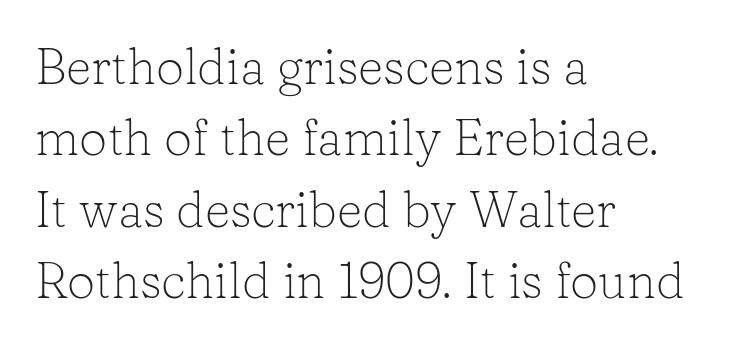
Is there much room between lines? A standard amount, neither cramped nor airy. Visually the block forms a straight wall on the left and a jagged coastline on the right. Looks like regular typesetting: each glyph gets only the width it needs. Vertical strokes here are truly vertical.
